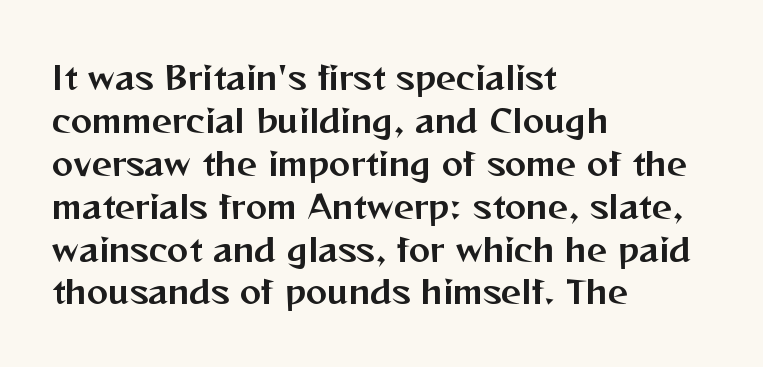
Check the space under the baseline: it is left empty. The setting favours the left margin, as ordinary paragraphs usually do. The horizontal fit of the characters is conventional and even. Note: no serifs on the glyphs.
